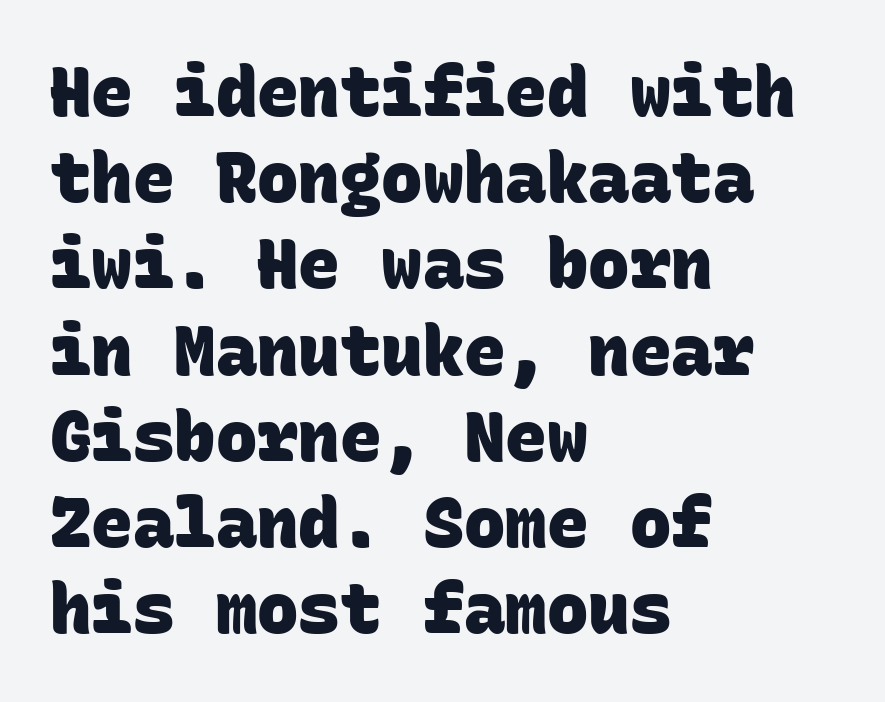
{"serif": "no", "bold": "yes", "weight": "heavy", "width": "normal", "stroke_contrast": "low", "x_height": "large", "monospaced": "yes", "underline": "no", "align": "left", "line_spacing": "normal", "line_spacing_ratio": 1.25, "letter_spacing": "normal", "letter_spacing_em": 0.0, "glyph_px": 69}
